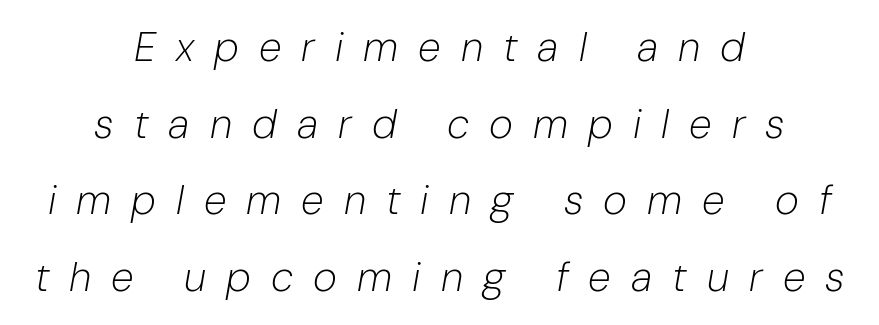
The image shows 41 px light type, italic (leaning right); set centered, line spacing 1.87x, unusually wide letter spacing (+0.49 em), not underlined; low stroke contrast and a medium x-height.
